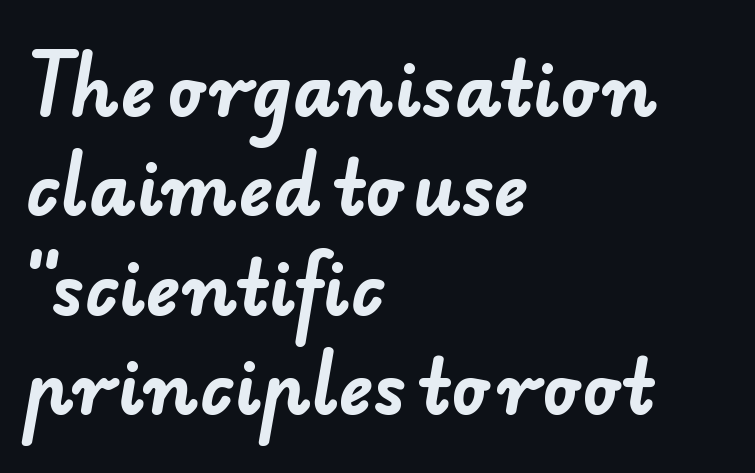
Between one letter and the next there's only the usual sliver of space. Descender tails drop into unmarked territory. The letters advance in unequal steps, a hallmark of proportional type. The rendering uses a bold face; every stroke is thick and dark. These lines stack with their left ends in a neat column.
